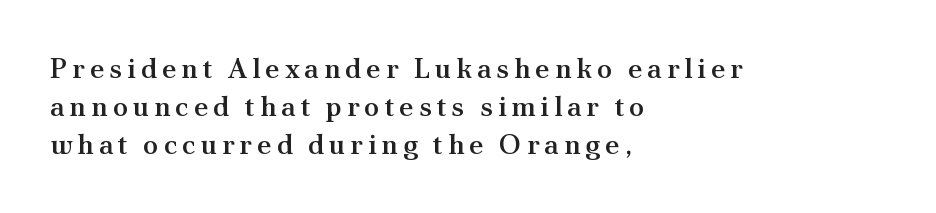
Letterform terminals end in serifs throughout the passage. This is moderately heavy type, rendered in semibold. Horizontally, the lines are justified to the leading edge only. A bare baseline throughout the passage. Characters remain perfectly vertical along every line.
